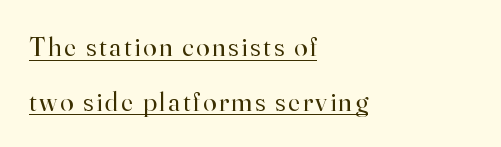
Notice how the passage keeps a crisp vertical edge on the left only. Loosely led — the rows are spread out. Stroke thickness stays within the range of a standard reading face or lighter. Underline: present. Is there any slant? The stems are plumb.
